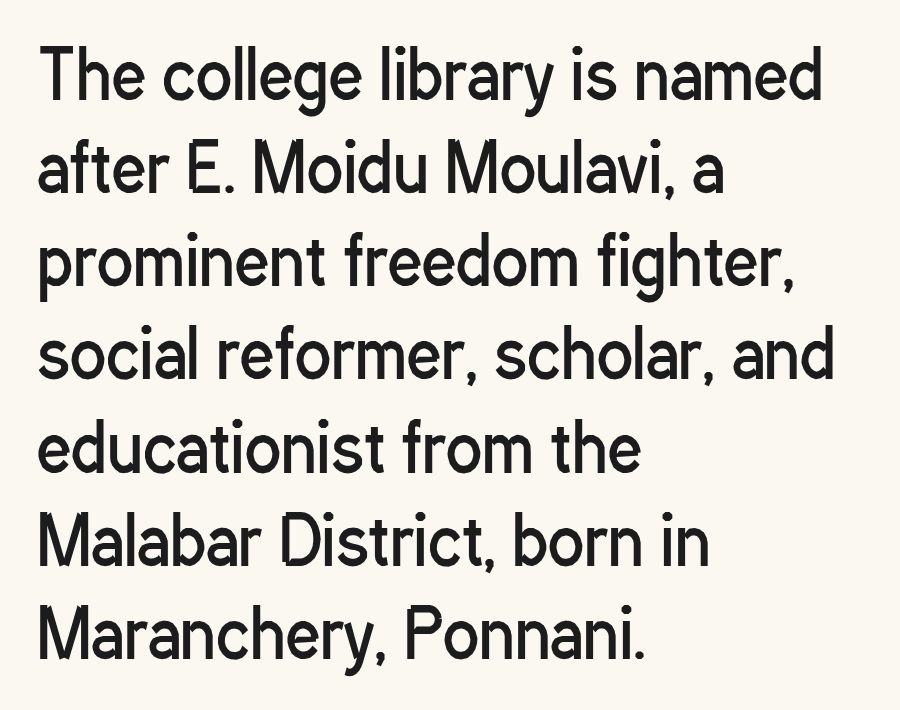
{"serif": "no", "italic": "no", "bold": "no", "weight": "regular", "width": "condensed", "stroke_contrast": "low", "x_height": "medium", "monospaced": "no", "underline": "no", "align": "left", "line_spacing": "normal", "line_spacing_ratio": 1.39, "letter_spacing": "normal", "letter_spacing_em": 0.0, "glyph_px": 67}
